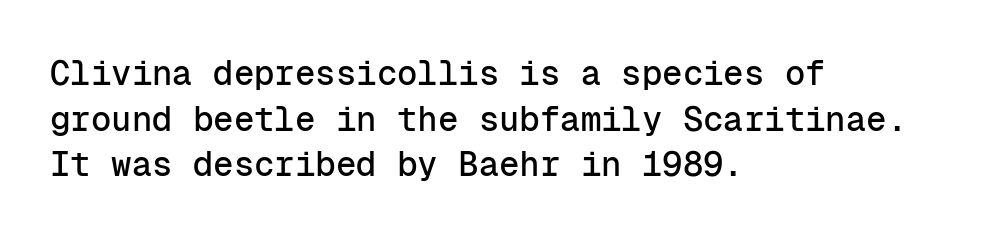
Q: Is the text italic (slanted)? A: No, it is upright.
Q: Is the typeface a serif or a sans-serif typeface? A: Sans-serif.
Q: Is the text underlined? A: No.
Q: How is the paragraph aligned? A: Left-aligned.
Q: Is the spacing between letters normal or unusually wide? A: Normal.
Q: Is the spacing between lines tight, normal or loose? A: Normal.
Q: Width (condensed, normal, or wide)? A: Normal.
Q: Stroke contrast? A: Low.
Q: x-height? A: Medium.
Q: Monospaced? A: Yes.
